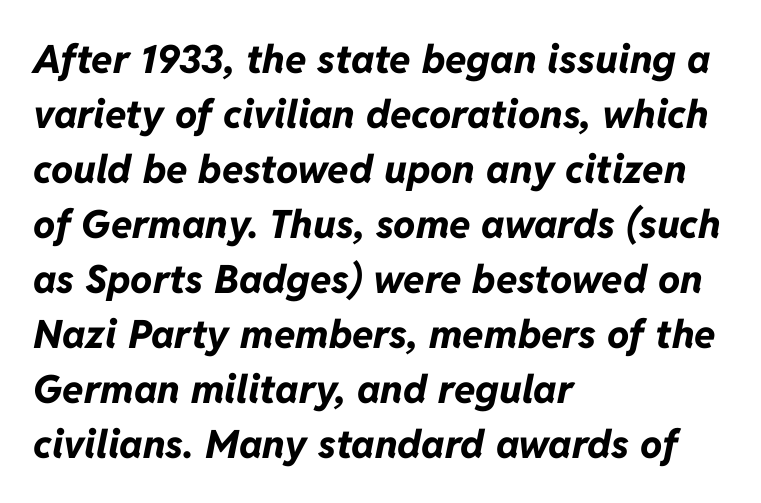
The sample has been set heavy, in full bold. The rendering uses natural spacing where letterforms have individual widths. Compared with ordinary roman type, these characters are visibly tilted. No word sits above an underline. The face used here is rendered with its standard letterfit.
